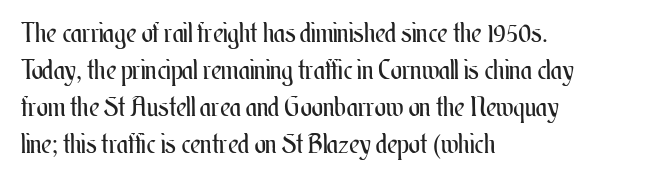
The image shows 27 px text type, upright; set left-aligned, normal line spacing (1.37x), normal letter spacing, not underlined.
